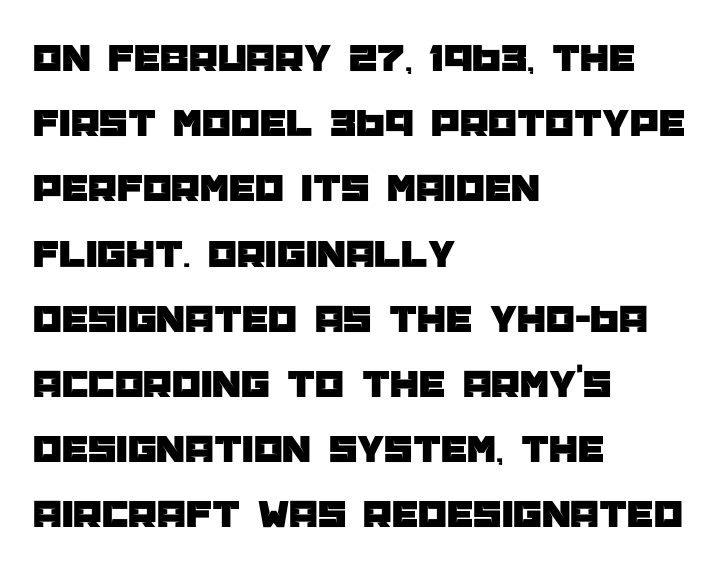
{"serif": "no", "italic": "no", "width": "normal", "stroke_contrast": "low", "x_height": "large", "monospaced": "no", "underline": "no", "align": "left", "line_spacing": "normal", "line_spacing_ratio": 1.59, "letter_spacing": "normal", "letter_spacing_em": 0.0, "glyph_px": 41}
